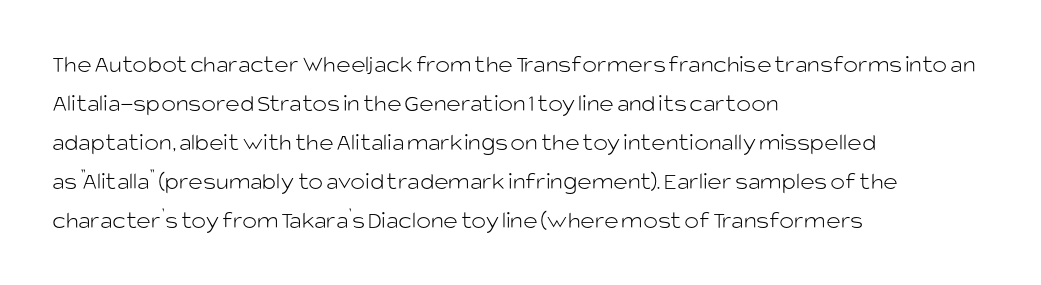
The space between consecutive lines is moderate. In terms of letterspacing, this is plain default setting. This rendering features lettering with no underline. Is the stroke heavy? The answer is a plain regular-or-lighter.
